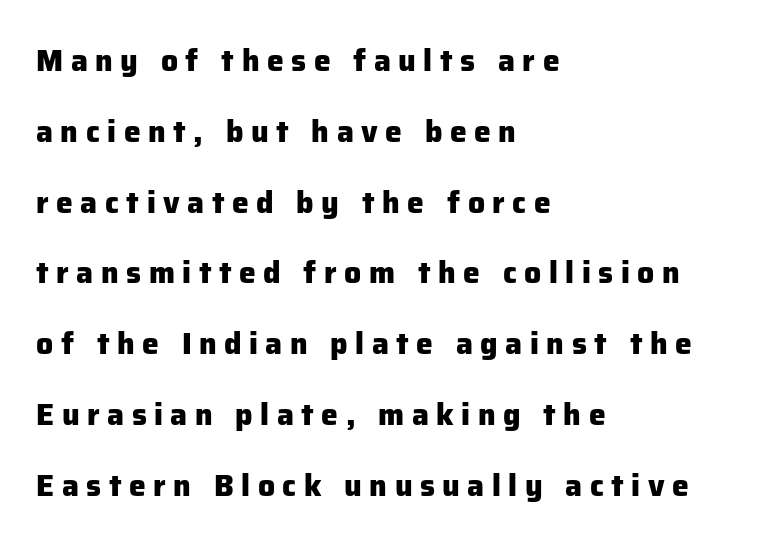
Quick note: underline off. Each letter keeps its own natural width here, so spacing adapts to shape. Nope, no serifs anywhere on these letters. A typesetter would mark this as roman, not italic. The font is running at its bold setting.
